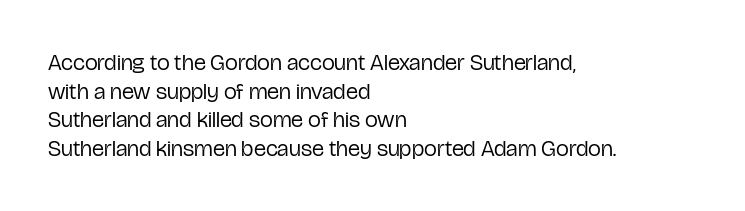
Q: Is the text bold? A: No.
Q: Is the text italic (slanted)? A: No, it is upright.
Q: Is the text underlined? A: No.
Q: How is the paragraph aligned? A: Left-aligned.
Q: Is the spacing between letters normal or unusually wide? A: Normal.
